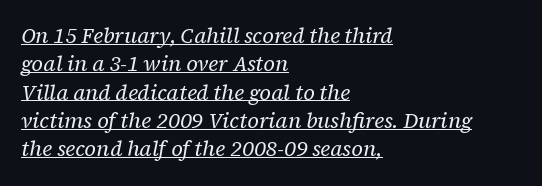
Typeset ragged right — the left edge is the straight one. Interline gaps are of average width in this sample. The font sits on the lighter half of the weight spectrum, regular included. The gaps between neighbouring characters are ordinary and unremarkable.
